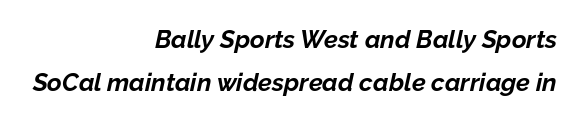
Q: Is the text bold? A: Yes.
Q: Is the text italic (slanted)? A: Yes, it leans right by about 12 degrees.
Q: Is the text underlined? A: No.
Q: How is the paragraph aligned? A: Right-aligned.
Q: Is the spacing between letters normal or unusually wide? A: Normal.
